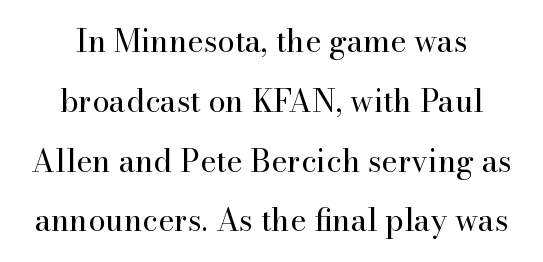
Just letters on the line, the space beneath them empty. Regarding leading, the lines here are spaced well apart. Every stem runs plumb, perpendicular to the baseline. Spacing verdict: proportional, widths tailored to each character. What stands out about the letter spacing? Nothing — it is the standard amount.
